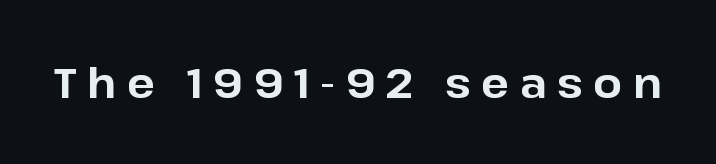
Q: Is the text bold? A: Yes.
Q: Is the text italic (slanted)? A: No, it is upright.
Q: Is the typeface a serif or a sans-serif typeface? A: Sans-serif.
Q: Is the text underlined? A: No.
Q: Is the spacing between letters normal or unusually wide? A: Unusually wide.
Q: Width (condensed, normal, or wide)? A: Normal.
Q: Stroke contrast? A: Low.
Q: x-height? A: Medium.
Q: Monospaced? A: No.
